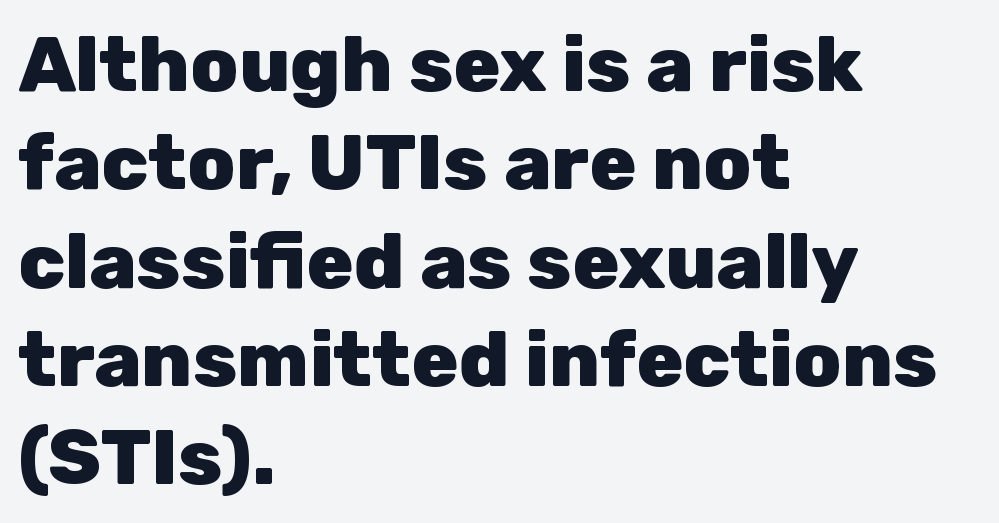
Q: Is the text bold? A: Yes.
Q: Is the text italic (slanted)? A: No, it is upright.
Q: Is the typeface a serif or a sans-serif typeface? A: Sans-serif.
Q: Is the text underlined? A: No.
Q: How is the paragraph aligned? A: Left-aligned.
Q: Is the spacing between letters normal or unusually wide? A: Normal.
Q: Is the spacing between lines tight, normal or loose? A: Normal.
Q: Width (condensed, normal, or wide)? A: Normal.
Q: Stroke contrast? A: Low.
Q: x-height? A: Medium.
Q: Monospaced? A: No.
